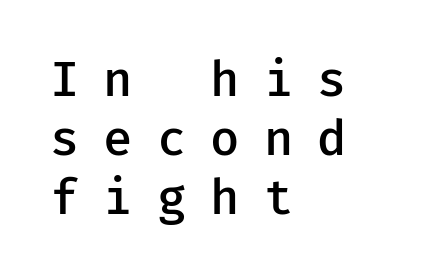
{"serif": "no", "italic": "no", "bold": "semi", "weight": "semibold", "width": "normal", "stroke_contrast": "low", "x_height": "medium", "underline": "no", "align": "left", "line_spacing_ratio": 1.2, "letter_spacing": "wide", "letter_spacing_em": 0.49, "glyph_px": 49}
